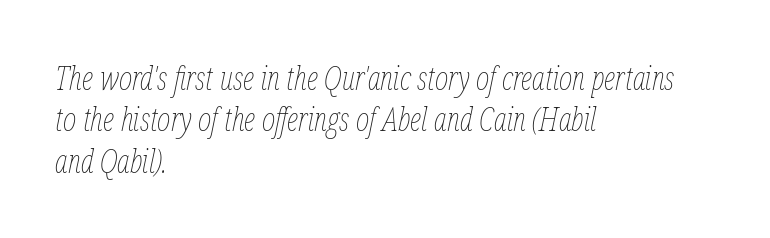
The image shows 32 px thin, condensed type, italic (leaning right); set left-aligned, normal line spacing (1.29x), normal letter spacing, not underlined; low stroke contrast and a medium x-height.
